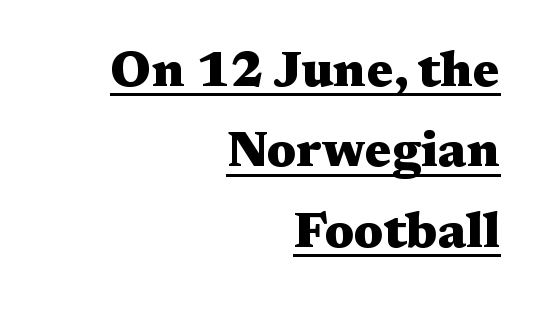
{"serif": "yes", "italic": "no", "bold": "yes", "weight": "heavy", "width": "wide", "stroke_contrast": "medium", "x_height": "medium", "monospaced": "no", "underline": "yes", "align": "right", "line_spacing": "normal", "line_spacing_ratio": 1.61, "letter_spacing": "normal", "letter_spacing_em": 0.0, "glyph_px": 50}
